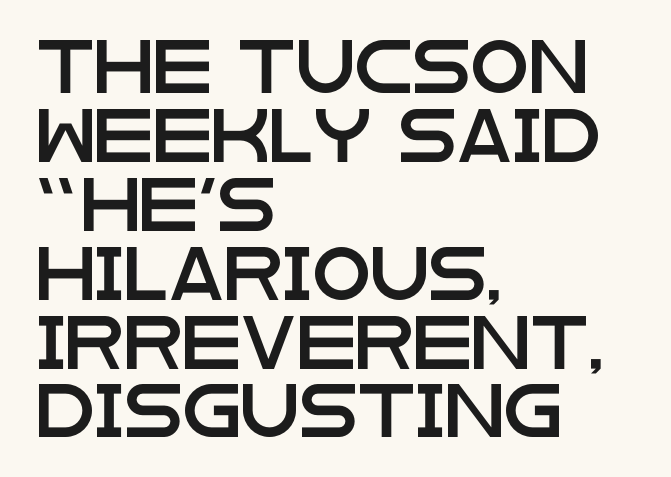
You could call the tracking neutral — neither tight nor loose. This sample keeps an unexceptional amount of space between lines. The letters advance in unequal steps, a hallmark of proportional type. These lines stack with their left ends in a neat column. You can tell from the bare stems that sans-serif type was used. Does the lettering tilt? It doesn't — this is upright.
